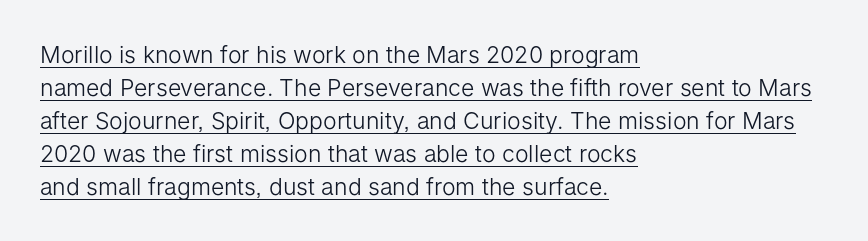
{"italic": "no", "bold": "no", "underline": "yes", "align": "left", "line_spacing": "normal", "line_spacing_ratio": 1.43, "letter_spacing": "normal", "letter_spacing_em": 0.0, "glyph_px": 23}
